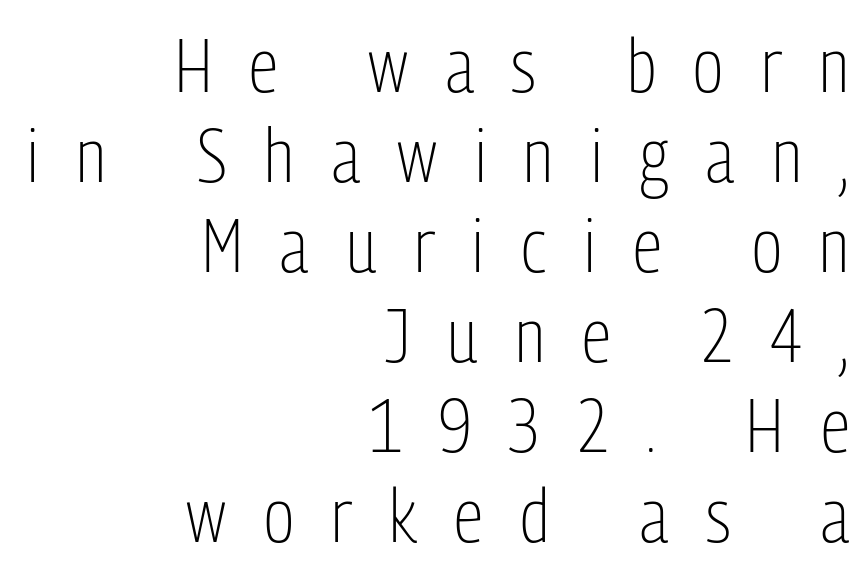
Q: Is the text bold? A: No.
Q: Is the text italic (slanted)? A: No, it is upright.
Q: Is the typeface a serif or a sans-serif typeface? A: Sans-serif.
Q: Is the text underlined? A: No.
Q: How is the paragraph aligned? A: Right-aligned.
Q: Is the spacing between letters normal or unusually wide? A: Unusually wide.
Q: Width (condensed, normal, or wide)? A: Condensed.
Q: Stroke contrast? A: Low.
Q: x-height? A: Medium.
Q: Monospaced? A: No.
